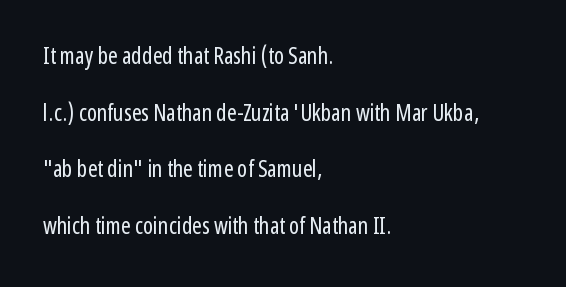
The image shows 23 px text type, upright; set left-aligned, loose line spacing (2.46x), normal letter spacing, not underlined.
